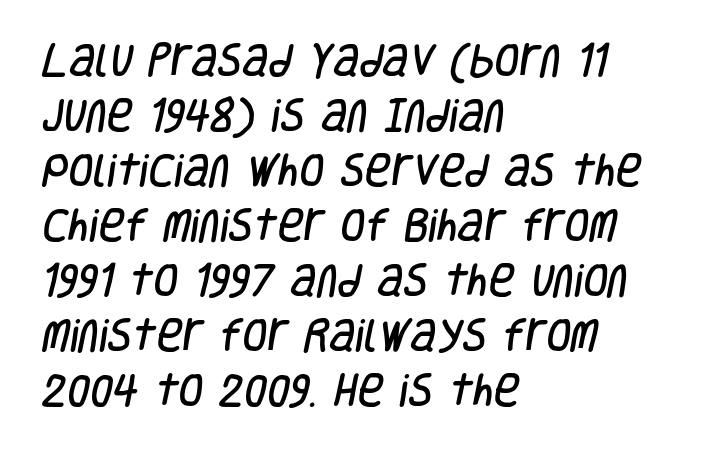
{"serif": "no", "width": "condensed", "stroke_contrast": "low", "x_height": "large", "monospaced": "no", "underline": "no", "align": "left", "line_spacing": "normal", "line_spacing_ratio": 1.53, "letter_spacing": "normal", "letter_spacing_em": 0.0, "glyph_px": 36}
